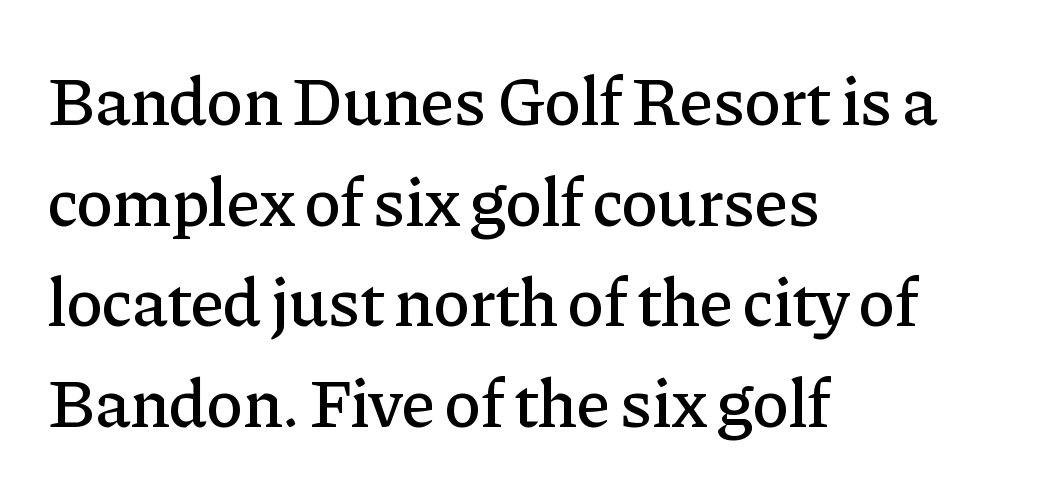
Q: Is the text italic (slanted)? A: No, it is upright.
Q: Is the typeface a serif or a sans-serif typeface? A: Serif.
Q: Is the text underlined? A: No.
Q: How is the paragraph aligned? A: Left-aligned.
Q: Is the spacing between letters normal or unusually wide? A: Normal.
Q: Is the spacing between lines tight, normal or loose? A: Normal.
Q: Width (condensed, normal, or wide)? A: Normal.
Q: Stroke contrast? A: Low.
Q: x-height? A: Medium.
Q: Monospaced? A: No.
